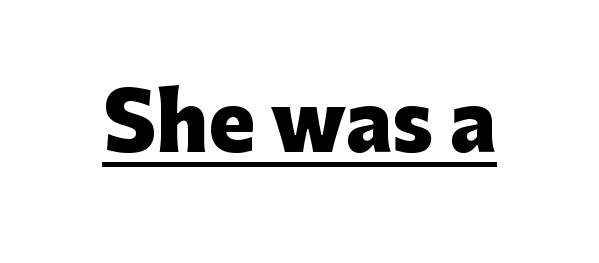
{"serif": "no", "italic": "no", "bold": "yes", "weight": "heavy", "width": "normal", "stroke_contrast": "low", "x_height": "medium", "monospaced": "no", "underline": "yes", "letter_spacing": "normal", "letter_spacing_em": 0.0, "glyph_px": 77}
